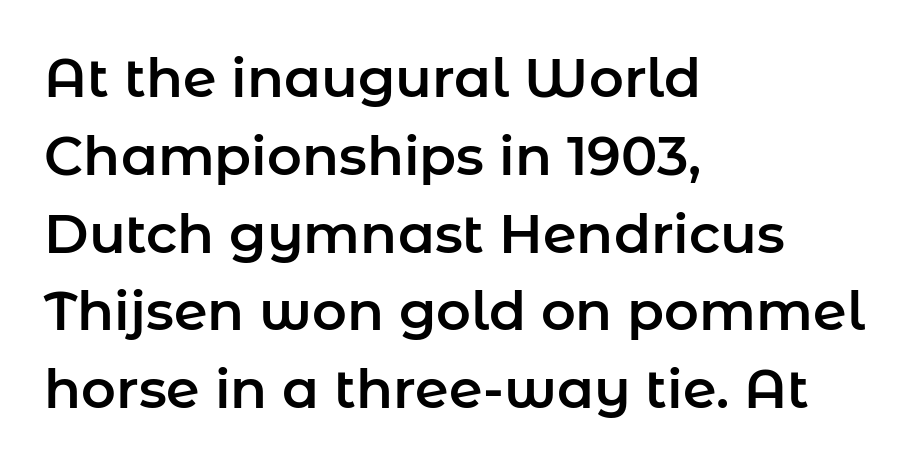
The image shows 54 px sans-serif type, upright; set left-aligned, normal line spacing (1.44x), normal letter spacing, not underlined; low stroke contrast and a medium x-height.
